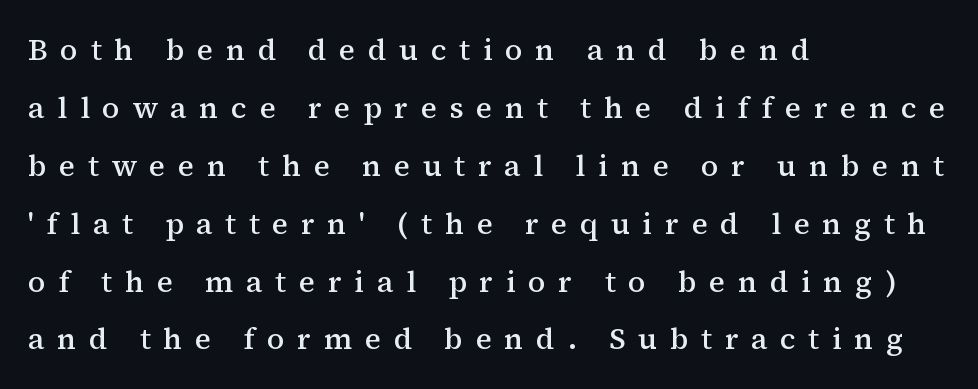
Posture: upright roman. Beneath every word, the page is bare. Is this a fixed-width face? No — the glyphs have proportional, varying widths. The text block is weighted toward the left margin, trailing off unevenly rightward. The gaps between neighbouring characters are conspicuously large. The font family rendered here belongs to the serif group.
